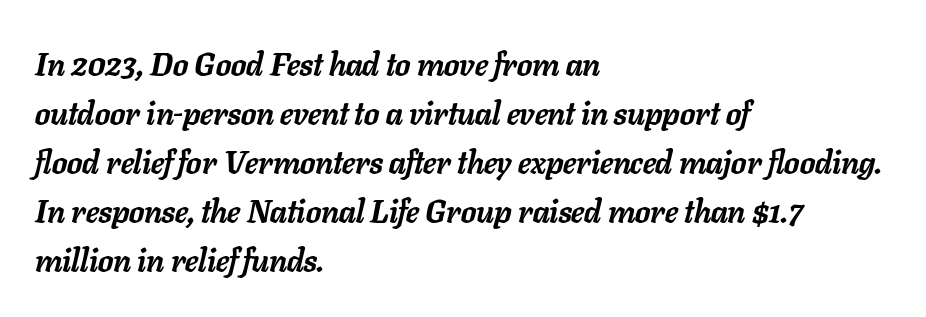
{"italic": "yes", "lean": "right", "slant_degrees": 11, "bold": "yes", "weight": "semibold", "width": "normal", "stroke_contrast": "low", "x_height": "medium", "monospaced": "no", "underline": "no", "align": "left", "line_spacing": "normal", "line_spacing_ratio": 1.53, "letter_spacing": "normal", "letter_spacing_em": 0.0, "glyph_px": 32}
